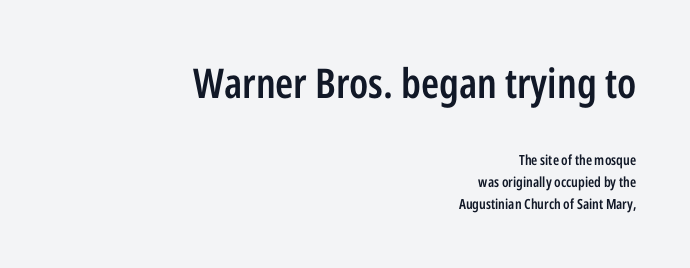
Horizontally, the lines are justified to the trailing edge only. The glyphs in this specimen are sans serif. The lines sit at an ordinary, default distance from one another. Rule under the text: the space is simply empty. The upper block of text is set noticeably larger than the block beneath it.
